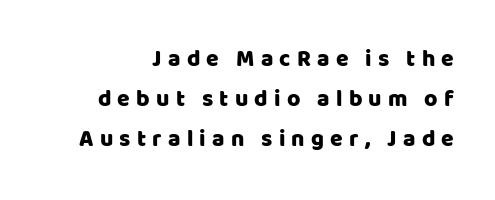
Q: Is the text italic (slanted)? A: No, it is upright.
Q: Is the text underlined? A: No.
Q: Is the spacing between letters normal or unusually wide? A: Unusually wide.
